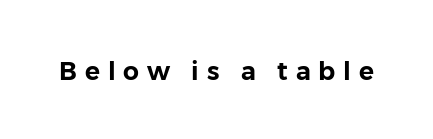
Descenders hang freely into open space. Glyph-to-glyph distance is far greater than everyday printed text. Posture: upright roman.
